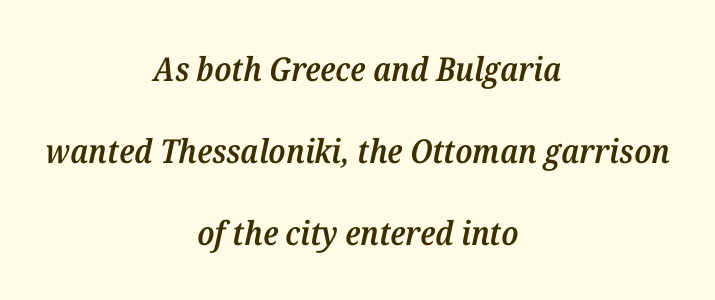
The image shows 33 px semibold serif type, italic (leaning right); set centered, loose line spacing (2.48x), normal letter spacing, not underlined; medium stroke contrast and a medium x-height.
